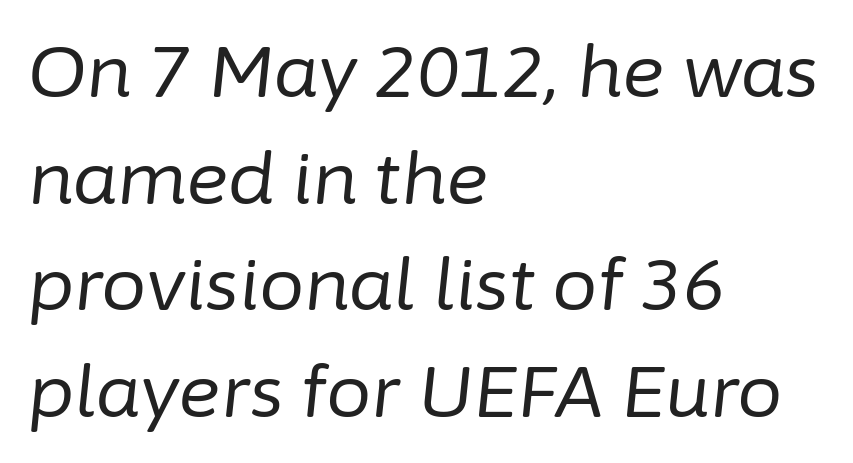
{"italic": "yes", "lean": "right", "slant_degrees": 6, "bold": "no", "weight": "regular", "width": "normal", "stroke_contrast": "low", "x_height": "medium", "monospaced": "no", "underline": "no", "align": "left", "line_spacing": "normal", "line_spacing_ratio": 1.48, "letter_spacing": "normal", "letter_spacing_em": 0.0, "glyph_px": 72}
